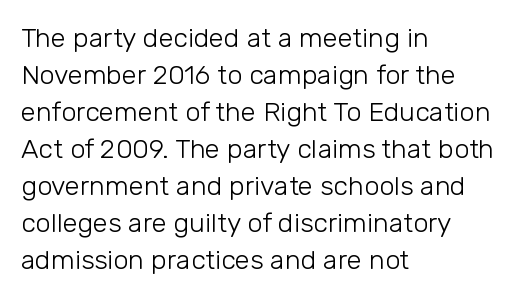
The image shows 27 px text type, upright; set left-aligned, normal line spacing (1.37x), normal letter spacing, not underlined.
